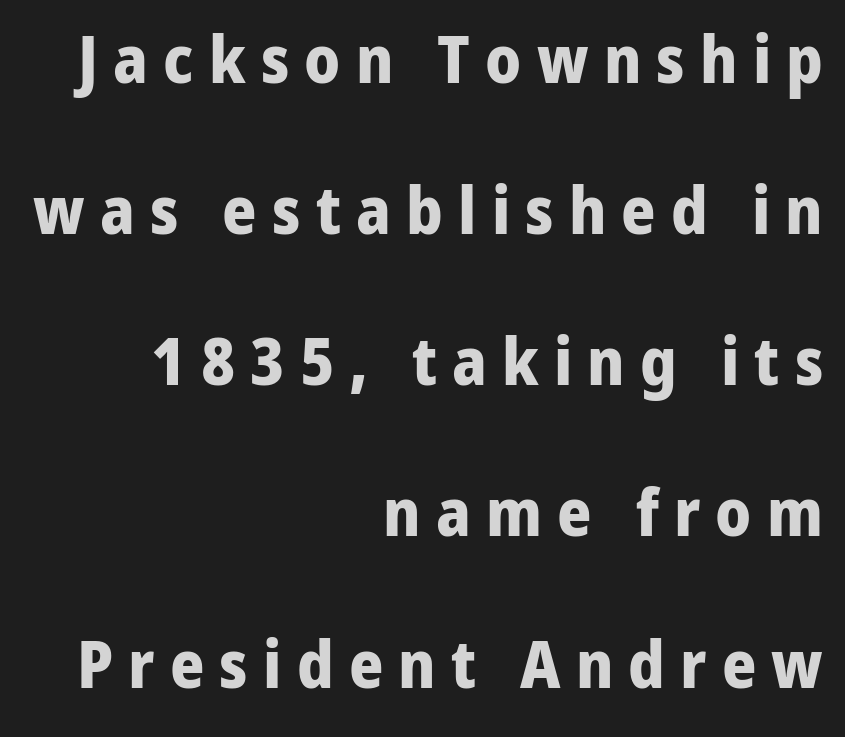
{"serif": "no", "italic": "no", "bold": "yes", "weight": "bold", "width": "normal", "stroke_contrast": "low", "x_height": "medium", "monospaced": "no", "underline": "no", "align": "right", "line_spacing": "loose", "line_spacing_ratio": 2.29, "letter_spacing": "wide", "letter_spacing_em": 0.23, "glyph_px": 66}
